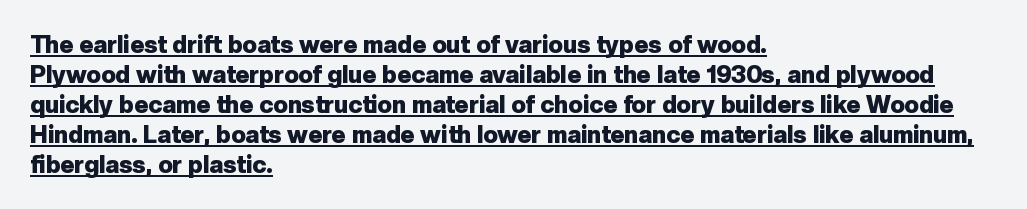
{"italic": "no", "bold": "yes", "underline": "yes", "align": "left", "line_spacing": "normal", "line_spacing_ratio": 1.25, "letter_spacing": "normal", "letter_spacing_em": 0.0, "glyph_px": 24}
